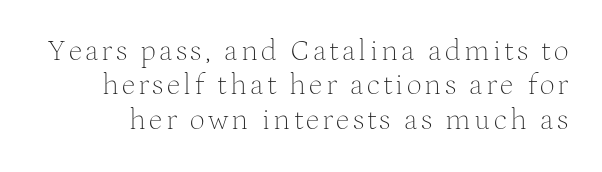
The image shows 30 px thin serif type, upright; set tight line spacing (1.15x), not underlined; medium stroke contrast and a medium x-height.
